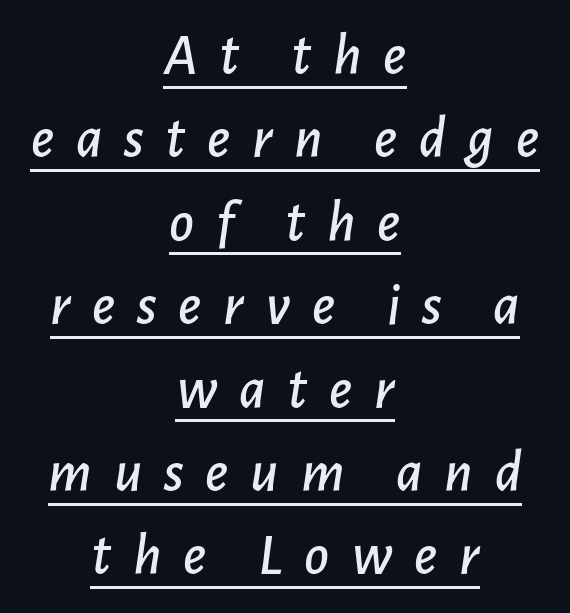
Q: Is the text italic (slanted)? A: Yes, it leans right by about 7 degrees.
Q: Is the text underlined? A: Yes.
Q: How is the paragraph aligned? A: Centered.
Q: Is the spacing between letters normal or unusually wide? A: Unusually wide.
Q: Is the spacing between lines tight, normal or loose? A: Normal.
Q: Width (condensed, normal, or wide)? A: Normal.
Q: Stroke contrast? A: Low.
Q: x-height? A: Medium.
Q: Monospaced? A: No.
